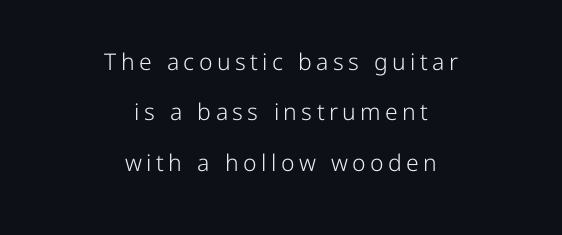
Q: Is the text bold? A: No.
Q: Is the text italic (slanted)? A: No, it is upright.
Q: Is the text underlined? A: No.
Q: How is the paragraph aligned? A: Centered.
Q: Is the spacing between lines tight, normal or loose? A: Loose.
